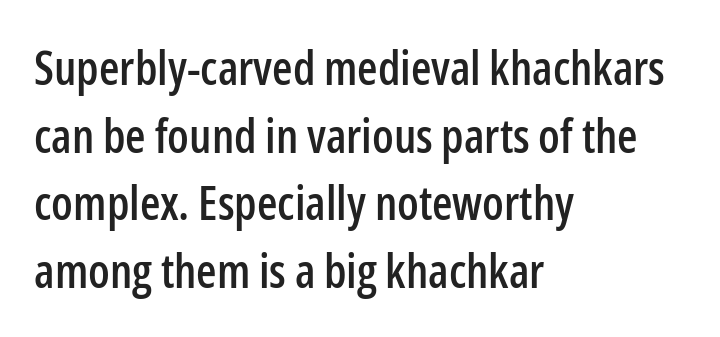
The line texture is even and compact thanks to regular tracking. In CSS terms this would be text-align: left. A sans-serif font was chosen for this passage. The area under the type is left untouched. A typesetter would mark this as roman, not italic.
